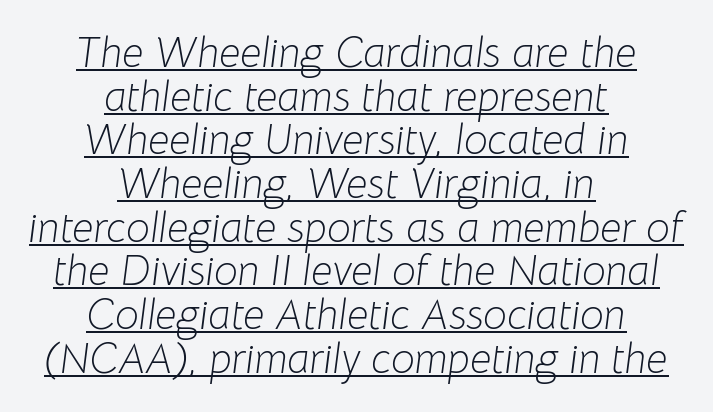
The image shows 42 px light type, italic (leaning right); set centered, tight line spacing (1.04x), normal letter spacing, underlined; low stroke contrast and a medium x-height.
